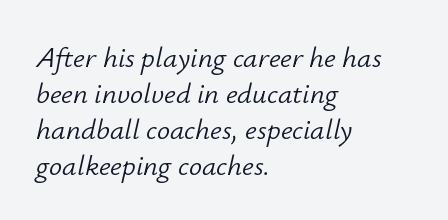
{"italic": "yes", "lean": "right", "slant_degrees": 12, "bold": "no", "weight": "light", "width": "normal", "stroke_contrast": "low", "x_height": "small", "monospaced": "no", "underline": "no", "align": "left", "line_spacing_ratio": 1.24, "letter_spacing": "normal", "letter_spacing_em": 0.0, "glyph_px": 29}
